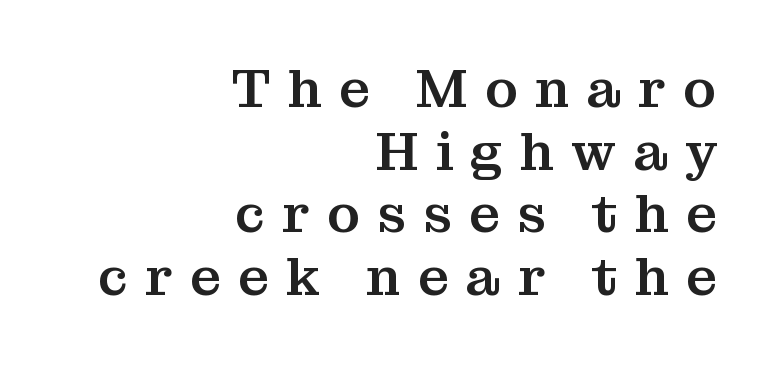
{"serif": "yes", "italic": "no", "width": "normal", "stroke_contrast": "medium", "x_height": "medium", "monospaced": "no", "underline": "no", "align": "right", "line_spacing_ratio": 1.16, "letter_spacing": "wide", "letter_spacing_em": 0.32, "glyph_px": 54}
